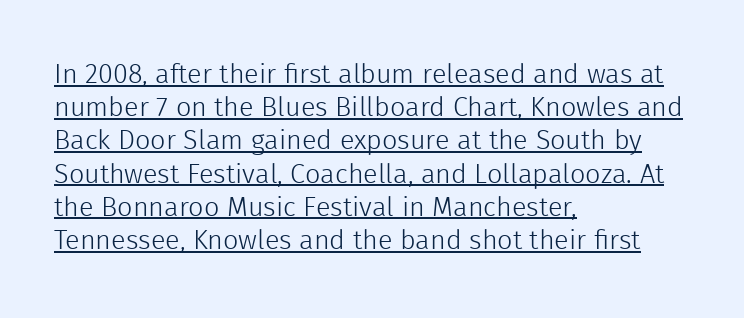
The image shows 27 px text type, upright; set left-aligned, line spacing 1.23x, normal letter spacing, underlined.
